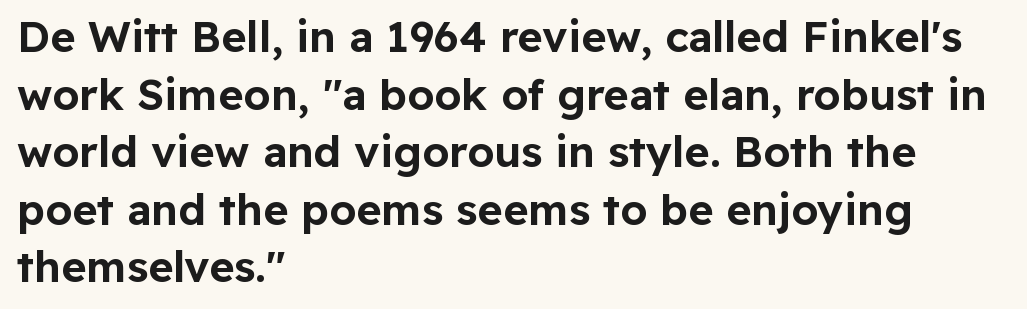
Q: Is the text italic (slanted)? A: No, it is upright.
Q: Is the typeface a serif or a sans-serif typeface? A: Sans-serif.
Q: Is the text underlined? A: No.
Q: How is the paragraph aligned? A: Left-aligned.
Q: Is the spacing between letters normal or unusually wide? A: Normal.
Q: Is the spacing between lines tight, normal or loose? A: Normal.
Q: Width (condensed, normal, or wide)? A: Normal.
Q: Stroke contrast? A: Low.
Q: x-height? A: Medium.
Q: Monospaced? A: No.
